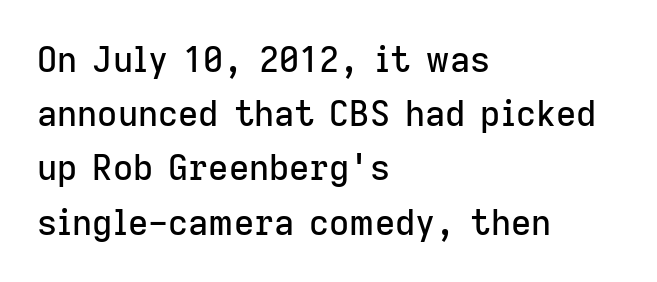
What's the leading like? Ordinary, nothing unusual. In terms of letterspacing, this is plain default setting. Is this a fixed-width face? No — the glyphs have proportional, varying widths. In CSS terms this would be text-align: left. A clean baseline with only descenders dipping below it. Check where the strokes stop: nothing finishes them off — pure sans.
